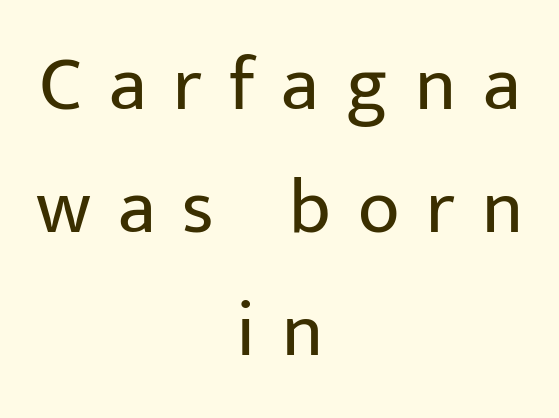
Designer's note — italics off, roman on. Horizontal bands of white between lines are of average thickness. The setting favours the middle, as headings and verse often do. A sans-serif font was chosen for this passage.
